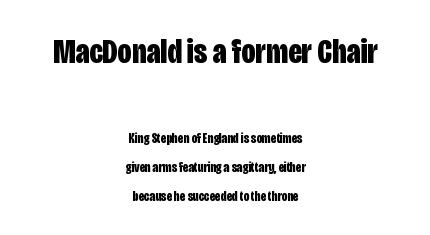
Q: Is the text bold? A: Yes.
Q: Is the text italic (slanted)? A: No, it is upright.
Q: Is the typeface a serif or a sans-serif typeface? A: Sans-serif.
Q: Is the text underlined? A: No.
Q: How is the paragraph aligned? A: Centered.
Q: Is the spacing between letters normal or unusually wide? A: Normal.
Q: Is the spacing between lines tight, normal or loose? A: Loose.
Q: Which block of text is set in a larger size, the first (top) or the second (bottom)? A: The first (top) one.
Q: Width (condensed, normal, or wide)? A: Condensed.
Q: Stroke contrast? A: Low.
Q: x-height? A: Large.
Q: Monospaced? A: No.
